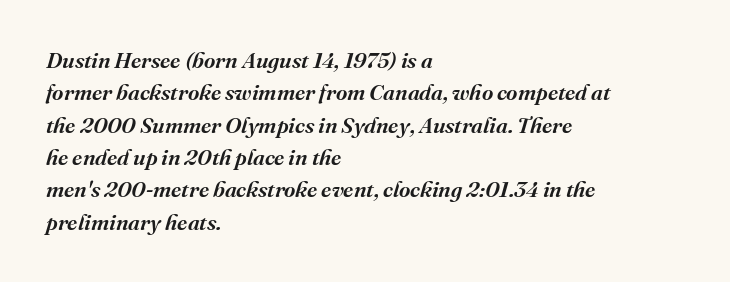
The image shows 22 px text type, italic (leaning right); set left-aligned, normal line spacing (1.47x), normal letter spacing, not underlined.
